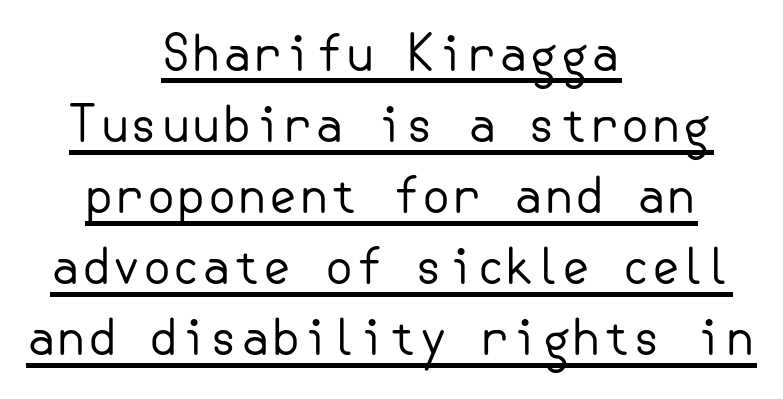
Q: Is the text bold? A: No.
Q: Is the text italic (slanted)? A: No, it is upright.
Q: Is the typeface a serif or a sans-serif typeface? A: Sans-serif.
Q: Is the text underlined? A: Yes.
Q: How is the paragraph aligned? A: Centered.
Q: Is the spacing between letters normal or unusually wide? A: Normal.
Q: Is the spacing between lines tight, normal or loose? A: Normal.
Q: Width (condensed, normal, or wide)? A: Normal.
Q: Stroke contrast? A: Low.
Q: x-height? A: Small.
